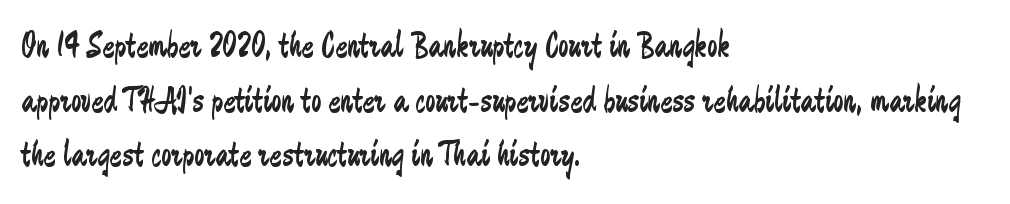
{"serif": "no", "bold": "no", "weight": "regular", "width": "condensed", "stroke_contrast": "low", "x_height": "small", "monospaced": "no", "underline": "no", "align": "left", "line_spacing": "normal", "line_spacing_ratio": 1.52, "letter_spacing": "normal", "letter_spacing_em": 0.0, "glyph_px": 36}
